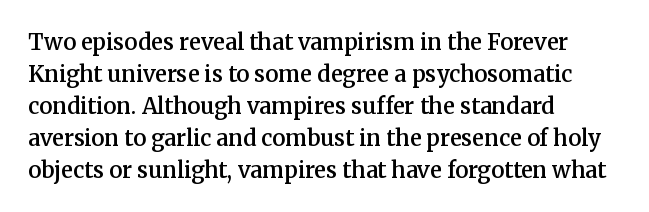
{"italic": "no", "bold": "semi", "underline": "no", "align": "left", "line_spacing": "normal", "line_spacing_ratio": 1.45, "letter_spacing": "normal", "letter_spacing_em": 0.0, "glyph_px": 22}
